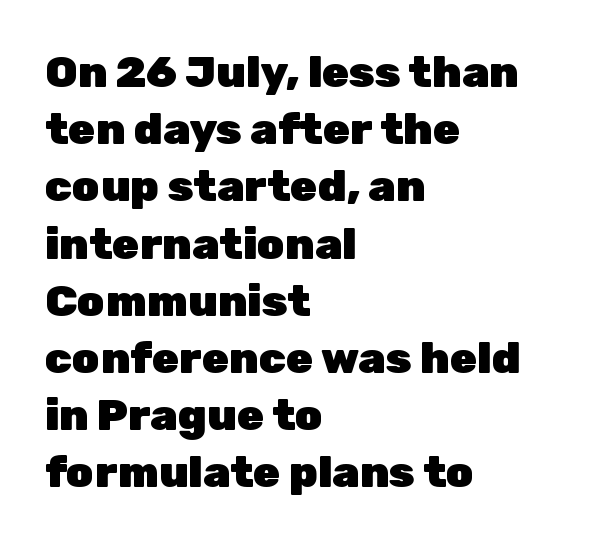
The passage shown is typeset with a sans-serif family. Observe the ordinary spacing: letters are neighbours, not strangers. Tall strokes in this sample are plumb rather than angled. Here the designer chose a conventional face with non-uniform glyph widths. Plenty of ink on the page — the face is bold. Left-aligned paragraph, ragged on the right.
